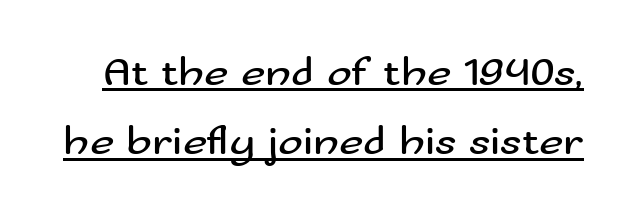
The image shows 42 px regular-weight, wide sans-serif type, upright; set normal line spacing (1.65x), normal letter spacing, underlined; medium stroke contrast and a small x-height.
